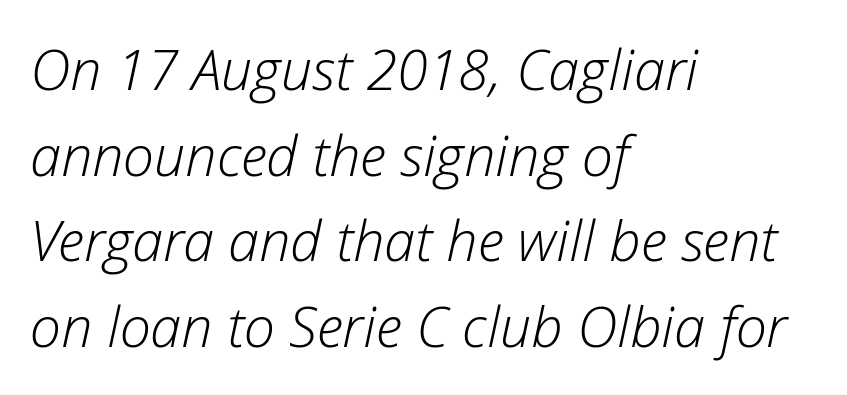
{"italic": "yes", "lean": "right", "slant_degrees": 12, "bold": "no", "weight": "light", "width": "normal", "stroke_contrast": "low", "x_height": "medium", "monospaced": "no", "underline": "no", "align": "left", "line_spacing": "normal", "line_spacing_ratio": 1.53, "letter_spacing": "normal", "letter_spacing_em": 0.0, "glyph_px": 56}
